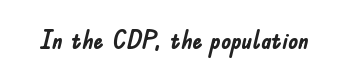
The image shows 25 px bold type; set normal letter spacing, not underlined.
